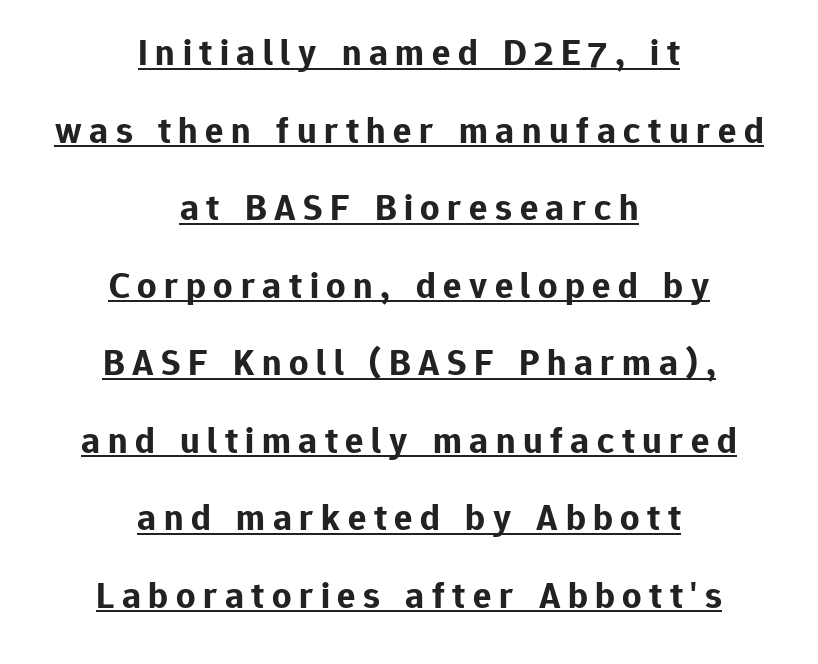
{"serif": "no", "italic": "no", "bold": "yes", "weight": "bold", "width": "normal", "stroke_contrast": "low", "x_height": "medium", "monospaced": "no", "underline": "yes", "align": "center", "line_spacing": "loose", "line_spacing_ratio": 2.04, "letter_spacing": "wide", "letter_spacing_em": 0.2, "glyph_px": 38}
